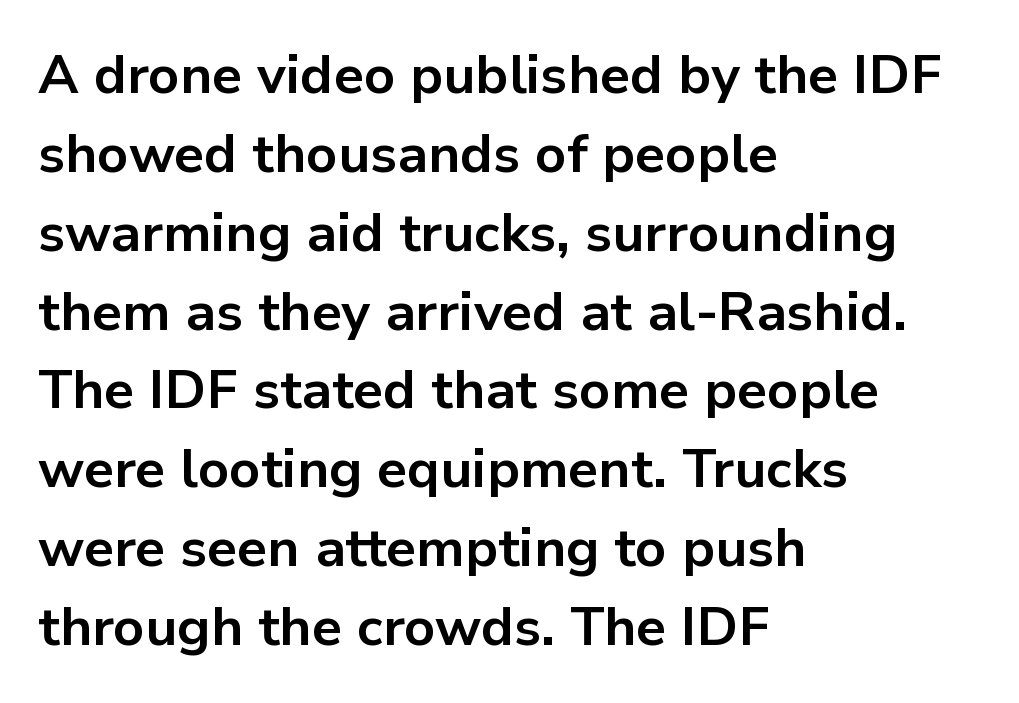
Does the lettering tilt? It doesn't — this is upright. How would I describe the line gaps? Plain and ordinary. Serifs: no, the terminals of the letterforms are clean. Weight: bold.
